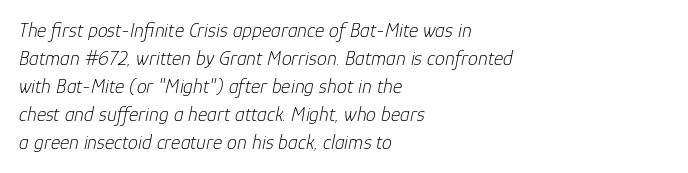
The image shows 20 px text type, italic (leaning right); set left-aligned, normal line spacing (1.4x), normal letter spacing, not underlined.
